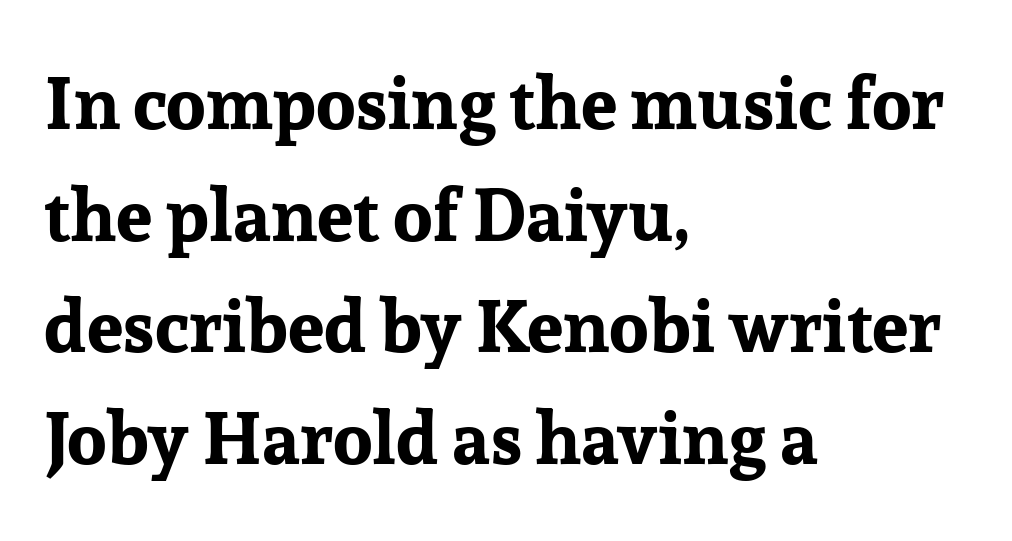
Q: Is the text bold? A: Yes.
Q: Is the text italic (slanted)? A: No, it is upright.
Q: Is the typeface a serif or a sans-serif typeface? A: Serif.
Q: Is the text underlined? A: No.
Q: How is the paragraph aligned? A: Left-aligned.
Q: Is the spacing between letters normal or unusually wide? A: Normal.
Q: Is the spacing between lines tight, normal or loose? A: Normal.
Q: Width (condensed, normal, or wide)? A: Normal.
Q: Stroke contrast? A: Low.
Q: x-height? A: Medium.
Q: Monospaced? A: No.
